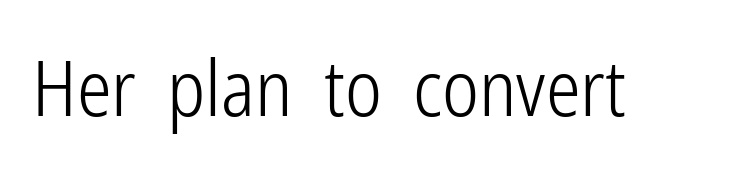
{"serif": "no", "italic": "no", "bold": "no", "weight": "light", "width": "condensed", "stroke_contrast": "low", "x_height": "medium", "monospaced": "no", "underline": "no", "letter_spacing": "normal", "letter_spacing_em": 0.0, "glyph_px": 78}
